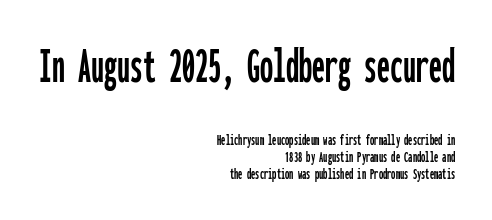
Q: Is the text italic (slanted)? A: No, it is upright.
Q: Is the typeface a serif or a sans-serif typeface? A: Sans-serif.
Q: Is the text underlined? A: No.
Q: How is the paragraph aligned? A: Right-aligned.
Q: Is the spacing between letters normal or unusually wide? A: Normal.
Q: Is the spacing between lines tight, normal or loose? A: Tight.
Q: Which block of text is set in a larger size, the first (top) or the second (bottom)? A: The first (top) one.
Q: Width (condensed, normal, or wide)? A: Condensed.
Q: Stroke contrast? A: Low.
Q: x-height? A: Medium.
Q: Monospaced? A: Yes.
